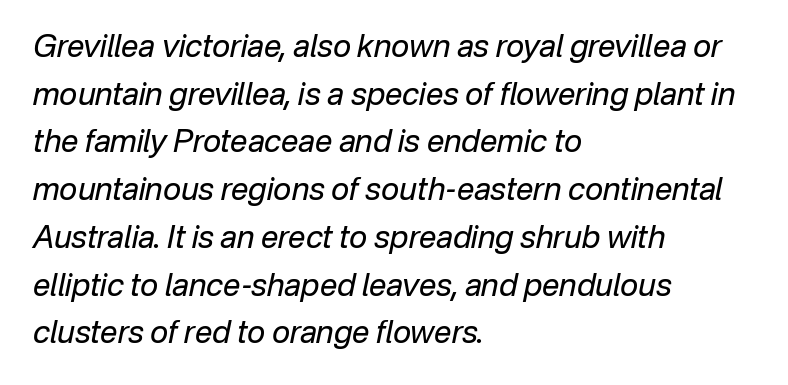
No extra tracking has been applied to these lines. The setting favours the left margin, as ordinary paragraphs usually do. Does the leading feel generous? No, just average. Think of a printed novel: that variable character pitch is what you see here. Observe the lean: these are italic letterforms. Glance below the letters and you will spot only blank space.
